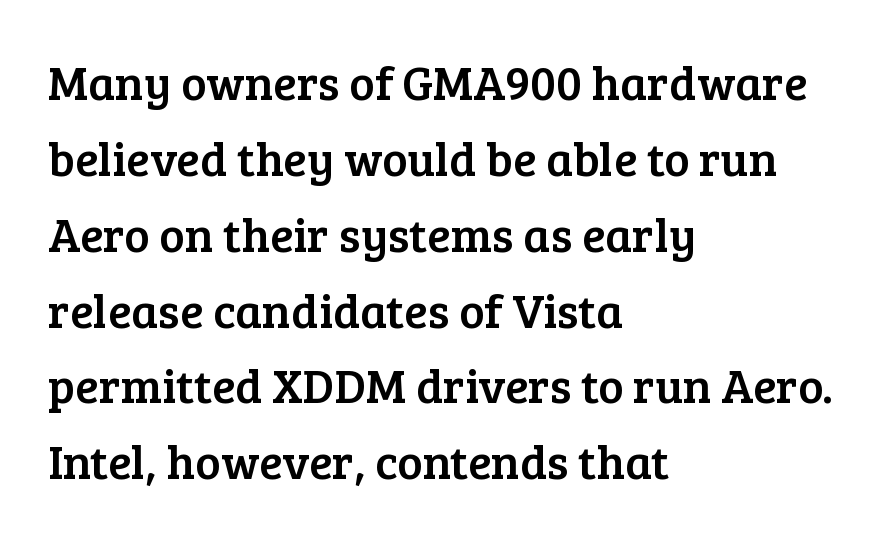
The image shows 48 px serif type, upright; set left-aligned, normal line spacing (1.58x), normal letter spacing, not underlined; low stroke contrast and a medium x-height.
